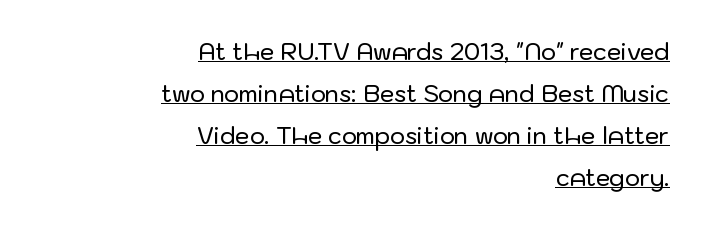
Notice how a bar underscores the lettering throughout. Posture: upright roman. This rendering leaves character spacing at its baseline value. Where is the straight margin? On the right.
